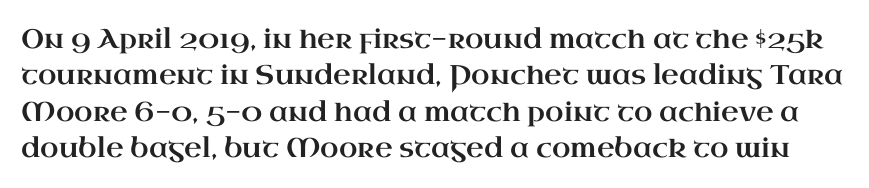
In terms of letterspacing, this is plain default setting. No italicization has been applied; the sample stays upright. This block has exactly the height ordinary leading produces. Quick note: underline off.
